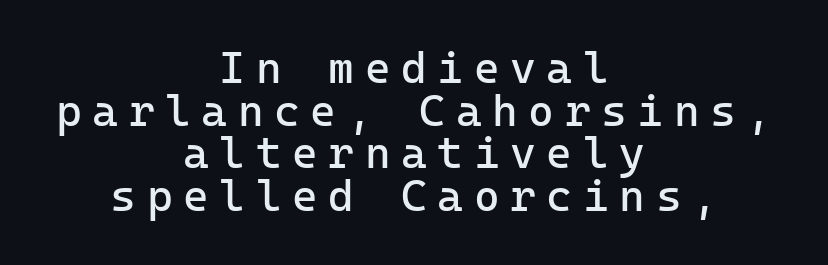
The type sits square on the baseline with zero lean. What stands out about the letter spacing? Its width — letters are far apart. Both edges are ragged and mirror each other, which tells us the setting is centered. The font sits on the lighter half of the weight spectrum, regular included.
